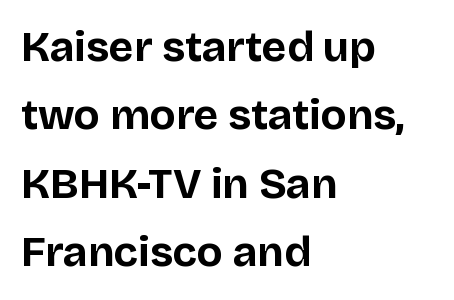
Check under the words: just untouched page. Character widths vary here, with narrow letters taking less room than wide ones. The specimen reads as upright at a glance. Left-aligned paragraph, ragged on the right. What stands out about the letter spacing? Nothing — it is the standard amount. Compared with an ordinary text face, these strokes are far heavier — a full bold.
